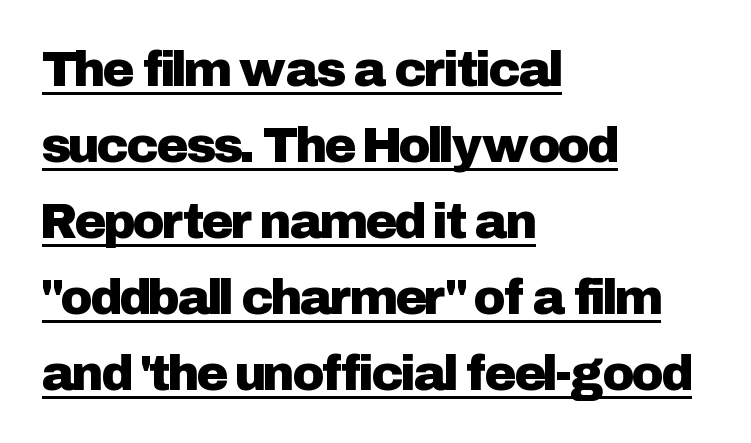
The image shows 49 px sans-serif type, upright; set left-aligned, normal line spacing (1.55x), normal letter spacing, underlined; low stroke contrast and a medium x-height.
